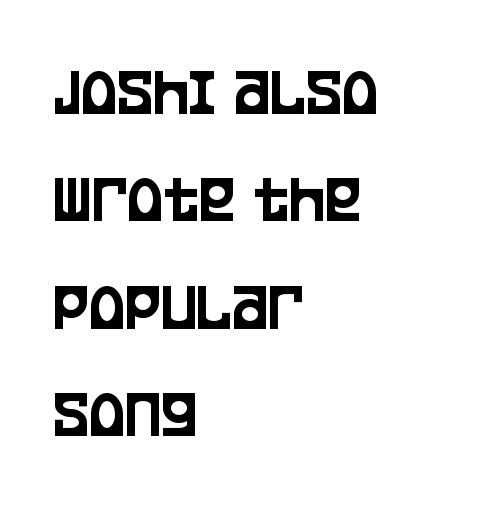
The image shows 68 px condensed sans-serif type, upright; set left-aligned, normal line spacing (1.58x), normal letter spacing, not underlined; low stroke contrast and a large x-height.
